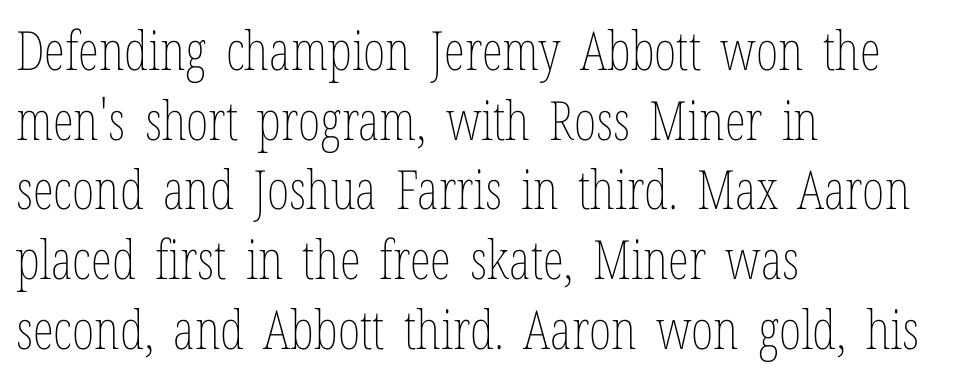
The image shows 54 px thin, condensed type, upright; set left-aligned, normal line spacing (1.29x), normal letter spacing, not underlined; low stroke contrast and a medium x-height.
